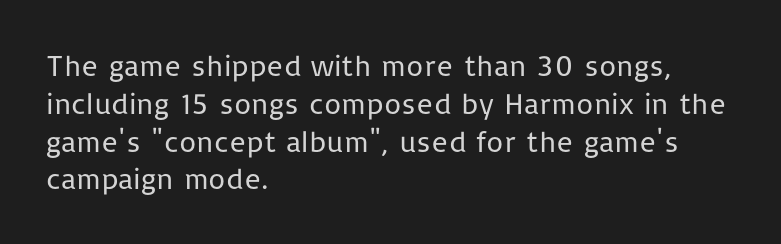
{"serif": "no", "italic": "no", "bold": "no", "weight": "regular", "width": "normal", "stroke_contrast": "low", "x_height": "medium", "monospaced": "no", "underline": "no", "align": "left", "line_spacing": "normal", "line_spacing_ratio": 1.26, "letter_spacing": "normal", "letter_spacing_em": 0.0, "glyph_px": 30}
